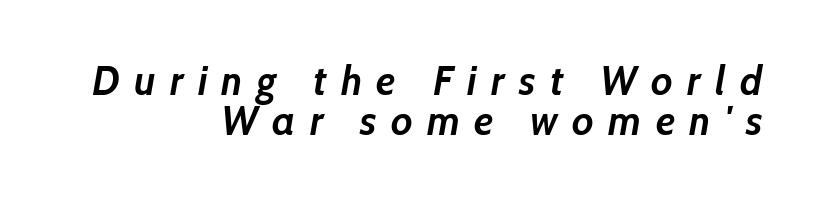
Q: Is the text bold? A: Yes.
Q: Is the text italic (slanted)? A: Yes, it leans right by about 10 degrees.
Q: Is the text underlined? A: No.
Q: How is the paragraph aligned? A: Right-aligned.
Q: Is the spacing between letters normal or unusually wide? A: Unusually wide.
Q: Is the spacing between lines tight, normal or loose? A: Tight.
Q: Width (condensed, normal, or wide)? A: Normal.
Q: Stroke contrast? A: Low.
Q: x-height? A: Medium.
Q: Monospaced? A: No.
